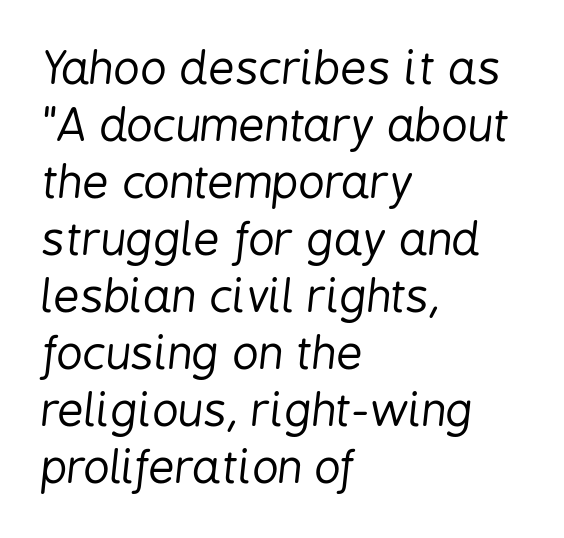
The image shows 46 px regular-weight, condensed type, italic (leaning right); set left-aligned, line spacing 1.24x, normal letter spacing, not underlined; low stroke contrast and a medium x-height.
